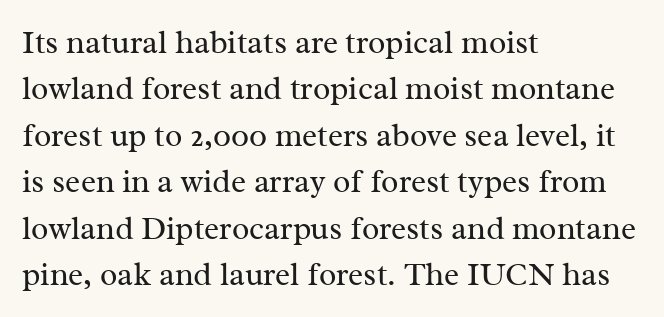
The image shows 32 px regular-weight serif type, upright; set left-aligned, normal line spacing (1.45x), normal letter spacing, not underlined; medium stroke contrast and a medium x-height.
